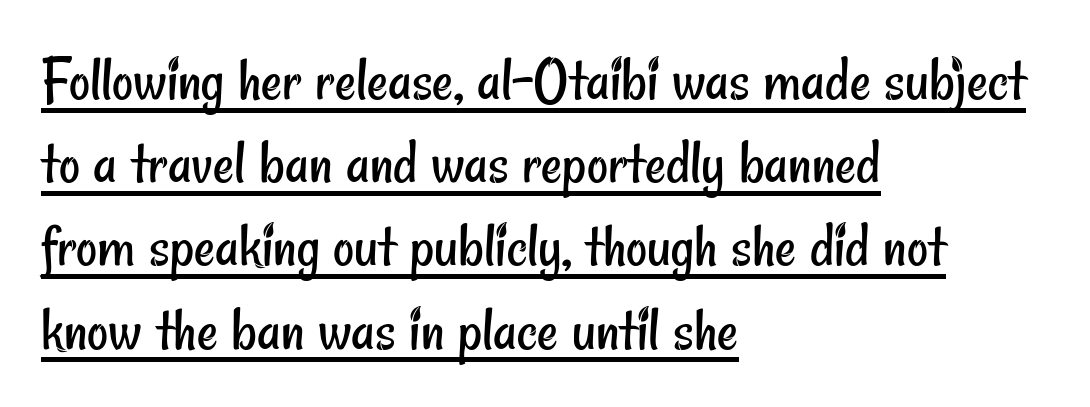
Q: Is the text bold? A: No.
Q: Is the typeface a serif or a sans-serif typeface? A: Sans-serif.
Q: Is the text underlined? A: Yes.
Q: How is the paragraph aligned? A: Left-aligned.
Q: Is the spacing between letters normal or unusually wide? A: Normal.
Q: Is the spacing between lines tight, normal or loose? A: Normal.
Q: Width (condensed, normal, or wide)? A: Condensed.
Q: Stroke contrast? A: Low.
Q: x-height? A: Small.
Q: Monospaced? A: No.
